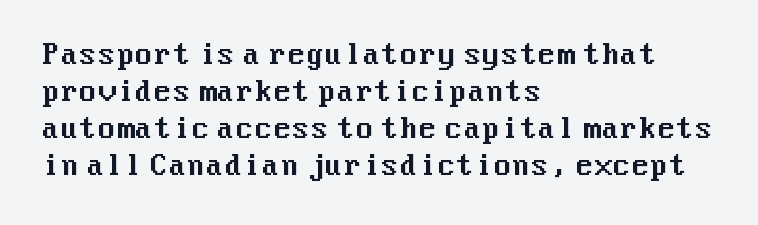
Q: Is the text italic (slanted)? A: No, it is upright.
Q: Is the text underlined? A: No.
Q: How is the paragraph aligned? A: Left-aligned.
Q: Is the spacing between letters normal or unusually wide? A: Normal.
Q: Is the spacing between lines tight, normal or loose? A: Normal.
